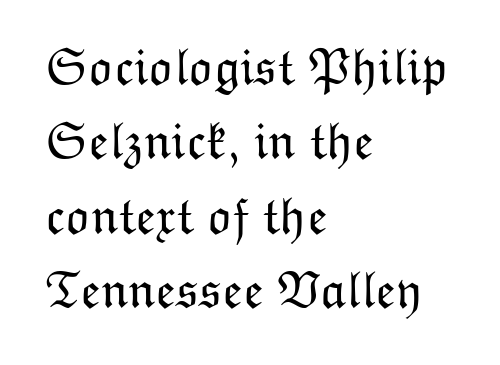
Q: Is the text bold? A: No.
Q: Is the text italic (slanted)? A: No, it is upright.
Q: Is the text underlined? A: No.
Q: How is the paragraph aligned? A: Left-aligned.
Q: Is the spacing between letters normal or unusually wide? A: Normal.
Q: Is the spacing between lines tight, normal or loose? A: Normal.
Q: Width (condensed, normal, or wide)? A: Normal.
Q: Stroke contrast? A: Low.
Q: x-height? A: Medium.
Q: Monospaced? A: No.
